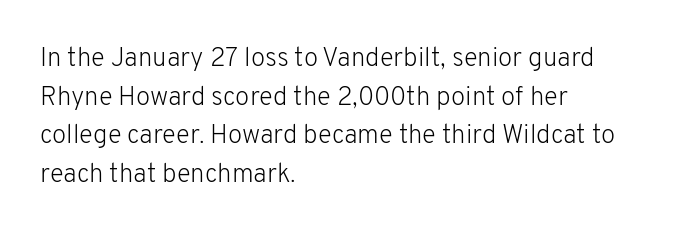
The image shows 26 px text type, upright; set left-aligned, normal line spacing (1.49x), normal letter spacing, not underlined.
